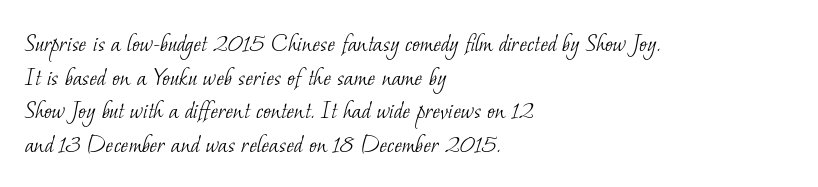
No word sits above an underline. The vertical gap from one line to the next is medium. Counters stay open thanks to moderate or lighter strokes. These lines stack with their left ends in a neat column. Standard letterfit; no display-style spreading of the glyphs.
